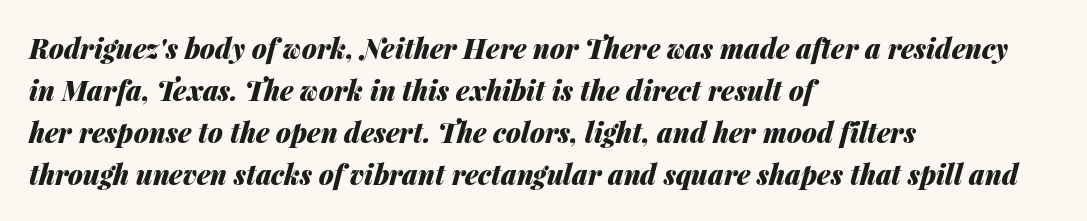
Q: Is the text bold? A: Yes.
Q: Is the text italic (slanted)? A: Yes, it leans right by about 14 degrees.
Q: Is the text underlined? A: No.
Q: How is the paragraph aligned? A: Left-aligned.
Q: Is the spacing between letters normal or unusually wide? A: Normal.
Q: Is the spacing between lines tight, normal or loose? A: Normal.
